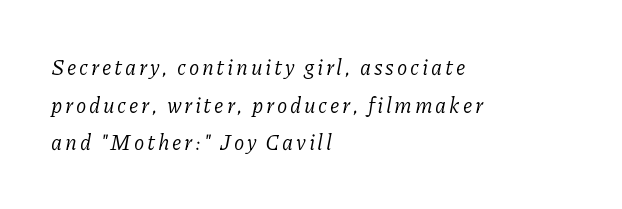
The image shows 21 px text type, italic (leaning right); set left-aligned, line spacing 1.79x, not underlined.
